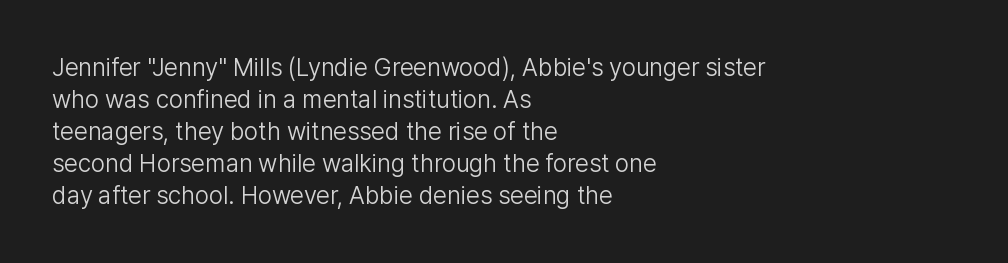
Q: Is the text bold? A: No.
Q: Is the text italic (slanted)? A: No, it is upright.
Q: Is the text underlined? A: No.
Q: How is the paragraph aligned? A: Left-aligned.
Q: Is the spacing between letters normal or unusually wide? A: Normal.
Q: Is the spacing between lines tight, normal or loose? A: Normal.
